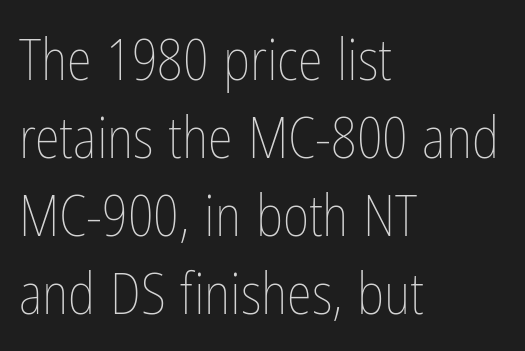
The image shows 57 px thin, condensed type, upright; set left-aligned, normal line spacing (1.37x), normal letter spacing, not underlined; low stroke contrast and a medium x-height.
